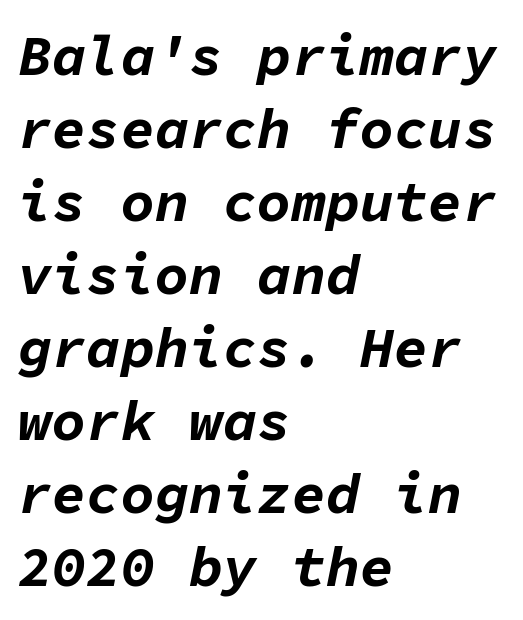
{"italic": "yes", "lean": "right", "slant_degrees": 11, "bold": "yes", "weight": "bold", "width": "normal", "stroke_contrast": "low", "x_height": "medium", "monospaced": "yes", "underline": "no", "align": "left", "line_spacing": "normal", "line_spacing_ratio": 1.28, "letter_spacing": "normal", "letter_spacing_em": 0.0, "glyph_px": 57}
